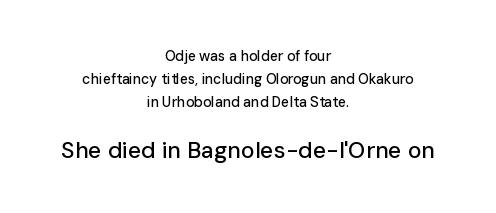
The image shows 23 px text type, upright; set centered, normal line spacing (1.65x), normal letter spacing, not underlined; the second (bottom) block is 1.64x larger.
